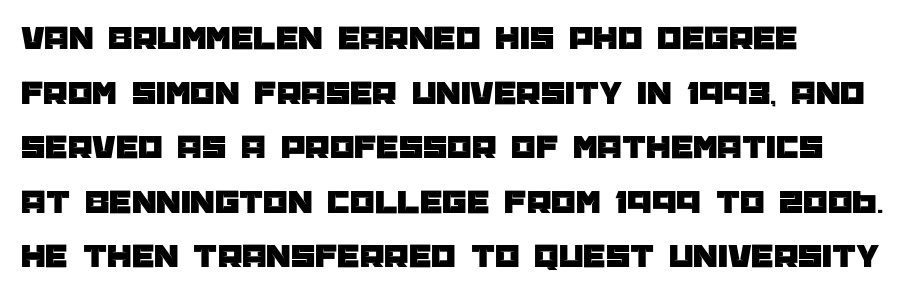
Q: Is the text italic (slanted)? A: No, it is upright.
Q: Is the typeface a serif or a sans-serif typeface? A: Sans-serif.
Q: Is the text underlined? A: No.
Q: Is the spacing between letters normal or unusually wide? A: Normal.
Q: Is the spacing between lines tight, normal or loose? A: Normal.
Q: Width (condensed, normal, or wide)? A: Normal.
Q: Stroke contrast? A: Low.
Q: x-height? A: Large.
Q: Monospaced? A: No.
